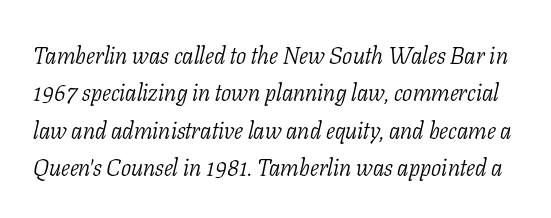
Observe the ordinary spacing: letters are neighbours, not strangers. Clear beneath every line of the passage. Normally led — the rows are evenly, conventionally spaced. Compared with ordinary roman type, these characters are visibly tilted. No letter is thick-stroked: the sample isn't bold.
